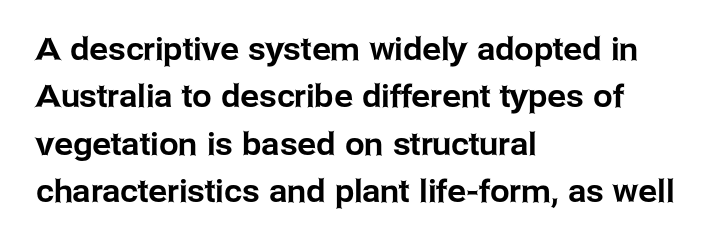
Q: Is the text italic (slanted)? A: No, it is upright.
Q: Is the typeface a serif or a sans-serif typeface? A: Sans-serif.
Q: Is the text underlined? A: No.
Q: How is the paragraph aligned? A: Left-aligned.
Q: Is the spacing between letters normal or unusually wide? A: Normal.
Q: Is the spacing between lines tight, normal or loose? A: Normal.
Q: Width (condensed, normal, or wide)? A: Normal.
Q: Stroke contrast? A: Low.
Q: x-height? A: Medium.
Q: Monospaced? A: No.
